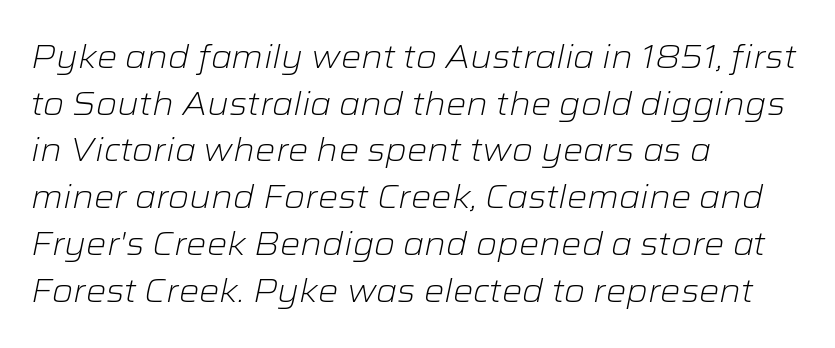
The image shows 32 px light, wide type, italic (leaning right); set left-aligned, normal line spacing (1.46x), normal letter spacing, not underlined; low stroke contrast and a medium x-height.
